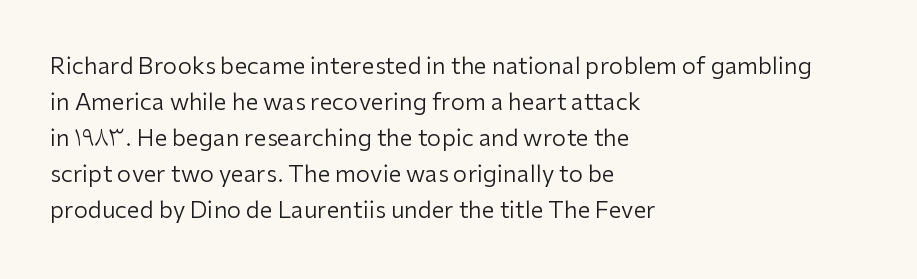
The image shows 23 px text type, upright; set left-aligned, normal line spacing (1.56x), normal letter spacing, not underlined.
